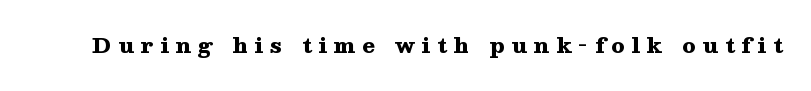
The image shows 21 px bold type, upright; set unusually wide letter spacing (+0.33 em), not underlined.
